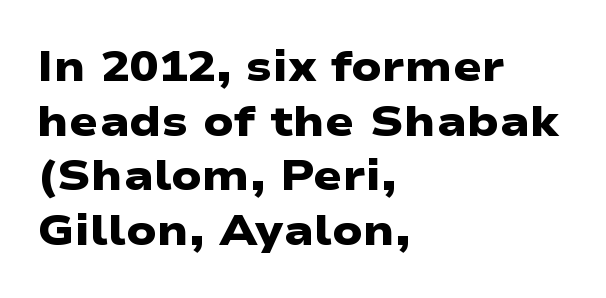
The image shows 43 px heavy, wide sans-serif type; set left-aligned, normal line spacing (1.27x), normal letter spacing, not underlined; low stroke contrast and a medium x-height.
